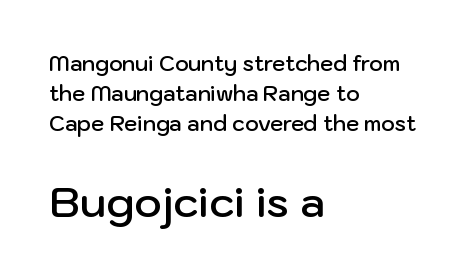
Q: Is the text bold? A: Semi-bold.
Q: Is the text italic (slanted)? A: No, it is upright.
Q: Is the typeface a serif or a sans-serif typeface? A: Sans-serif.
Q: Is the text underlined? A: No.
Q: How is the paragraph aligned? A: Left-aligned.
Q: Is the spacing between letters normal or unusually wide? A: Normal.
Q: Is the spacing between lines tight, normal or loose? A: Normal.
Q: Which block of text is set in a larger size, the first (top) or the second (bottom)? A: The second (bottom) one.
Q: Width (condensed, normal, or wide)? A: Normal.
Q: Stroke contrast? A: Low.
Q: x-height? A: Medium.
Q: Monospaced? A: No.
